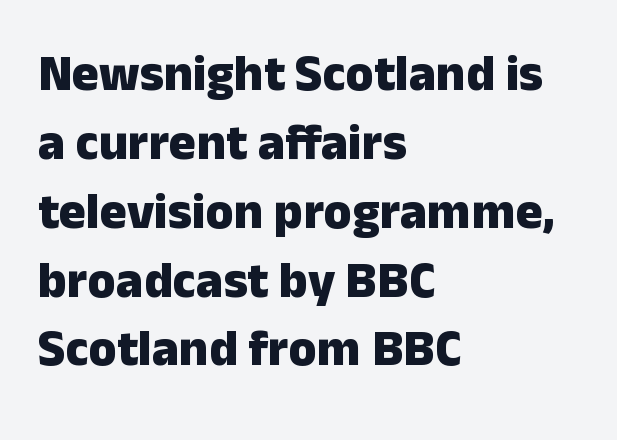
{"serif": "no", "italic": "no", "bold": "yes", "weight": "heavy", "width": "normal", "stroke_contrast": "low", "x_height": "medium", "monospaced": "no", "underline": "no", "align": "left", "line_spacing": "normal", "line_spacing_ratio": 1.35, "letter_spacing": "normal", "letter_spacing_em": 0.0, "glyph_px": 51}
